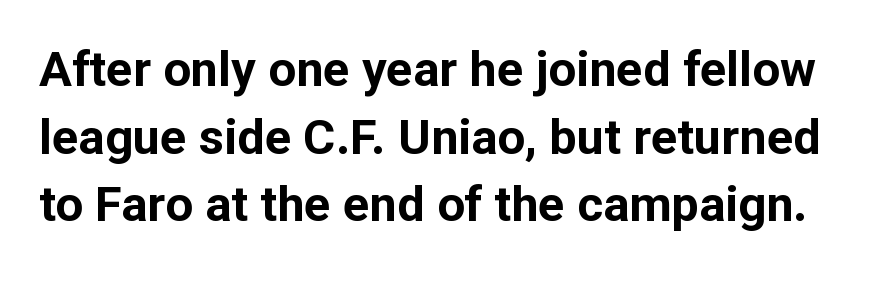
Q: Is the text bold? A: Yes.
Q: Is the text italic (slanted)? A: No, it is upright.
Q: Is the typeface a serif or a sans-serif typeface? A: Sans-serif.
Q: Is the text underlined? A: No.
Q: Is the spacing between letters normal or unusually wide? A: Normal.
Q: Is the spacing between lines tight, normal or loose? A: Normal.
Q: Width (condensed, normal, or wide)? A: Normal.
Q: Stroke contrast? A: Low.
Q: x-height? A: Medium.
Q: Monospaced? A: No.
